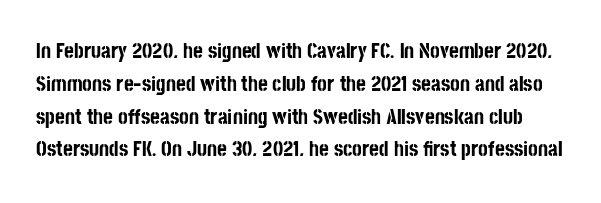
{"italic": "no", "bold": "yes", "underline": "no", "line_spacing": "normal", "line_spacing_ratio": 1.56, "letter_spacing": "normal", "letter_spacing_em": 0.0, "glyph_px": 21}
